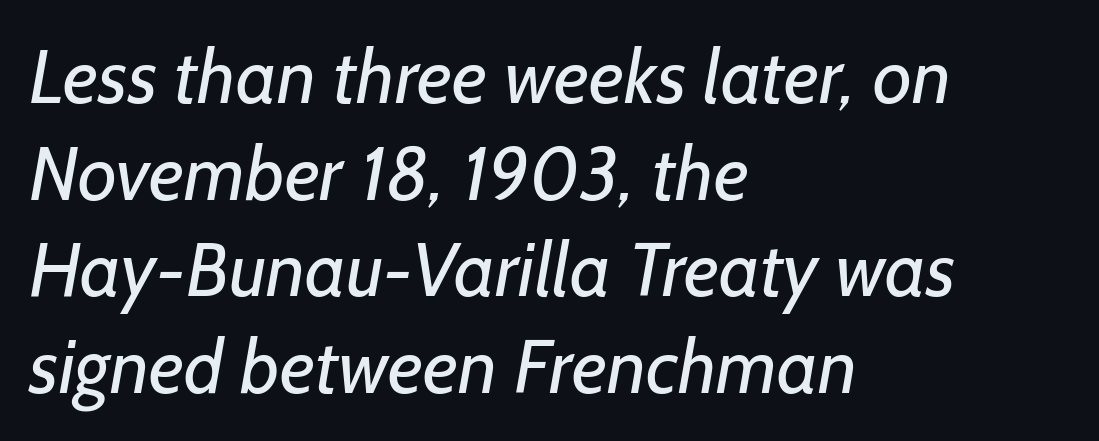
The image shows 76 px regular-weight sans-serif type; set left-aligned, normal line spacing (1.27x), normal letter spacing, not underlined; low stroke contrast and a medium x-height.
